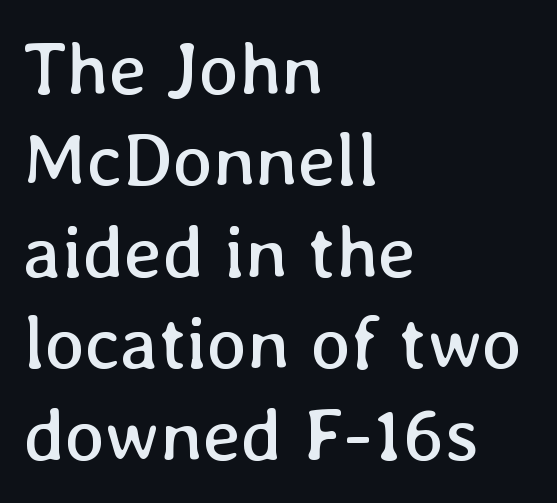
Honestly, the letter spacing is just normal — you wouldn't notice it. The weight tops out at a normal text grade. Which margin do the lines hug? The left one — the right edge is uneven. These lines are rendered in a variable-pitch font.
